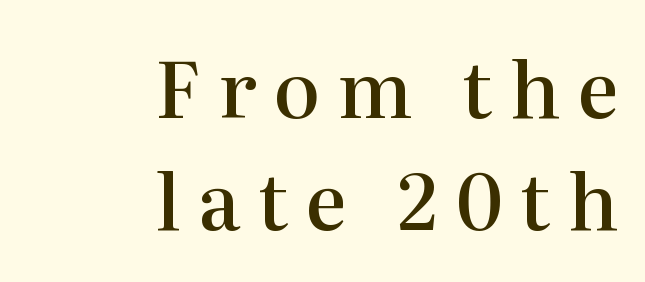
What weight is shown? A semibold, between regular and bold. Descender tails drop into unmarked territory. Horizontally, the lines are justified to the trailing edge only. The typography opts for an upright posture over an oblique one. The rendering shows small feet on the letterforms — a serif design. Observe the wide spacing: letters keep a clear distance from each other.
